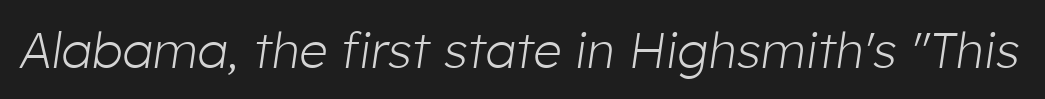
Stem width sits at or under what a default text font uses. The letters advance in unequal steps, a hallmark of proportional type. The words here are not underlined. This sample uses an oblique cut, with every glyph tilted off the vertical.
